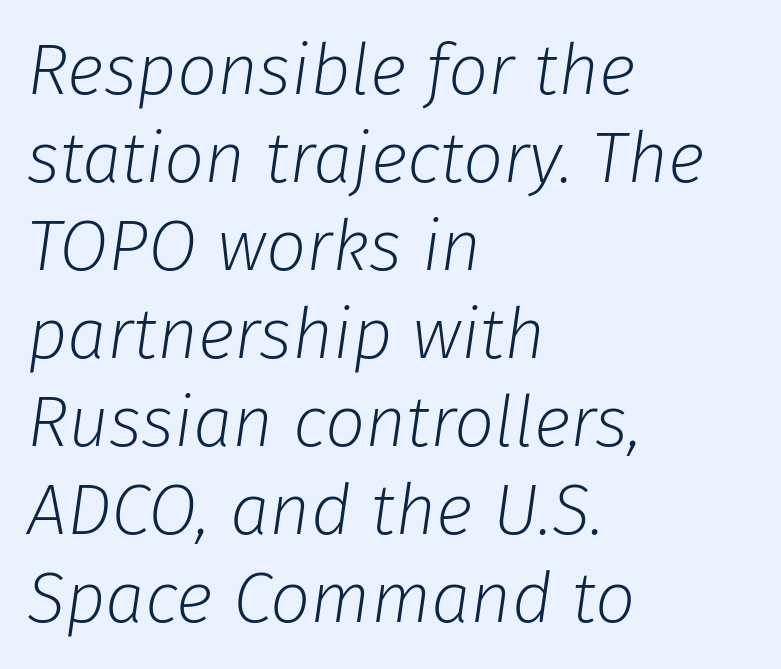
The image shows 71 px light type, italic (leaning right); set left-aligned, line spacing 1.24x, normal letter spacing, not underlined; low stroke contrast and a medium x-height.
